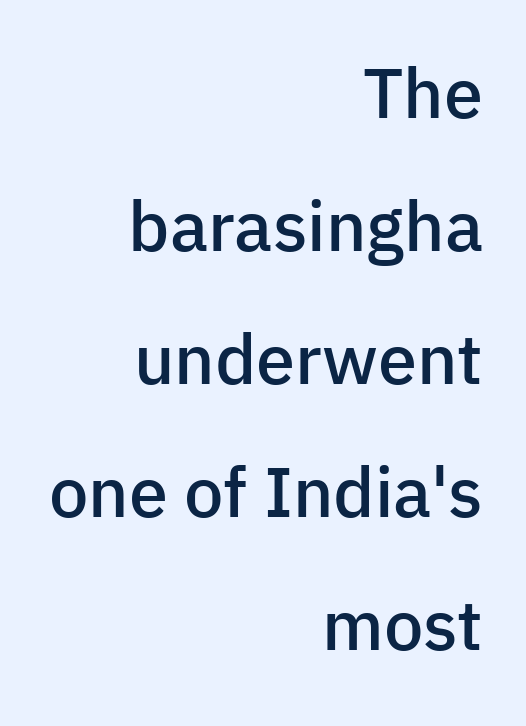
{"serif": "no", "italic": "no", "bold": "semi", "weight": "semibold", "width": "normal", "stroke_contrast": "low", "x_height": "medium", "monospaced": "no", "underline": "no", "align": "right", "line_spacing": "loose", "line_spacing_ratio": 1.9, "letter_spacing": "normal", "letter_spacing_em": 0.0, "glyph_px": 70}
